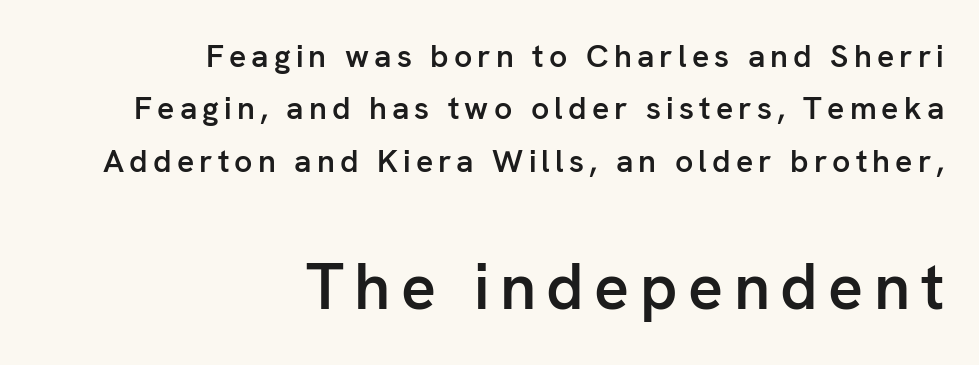
{"serif": "no", "italic": "no", "bold": "semi", "weight": "semibold", "width": "normal", "stroke_contrast": "low", "x_height": "medium", "monospaced": "no", "underline": "no", "align": "right", "line_spacing": "normal", "line_spacing_ratio": 1.64, "larger_block": "second", "size_ratio": 2.03, "glyph_px": 65}
